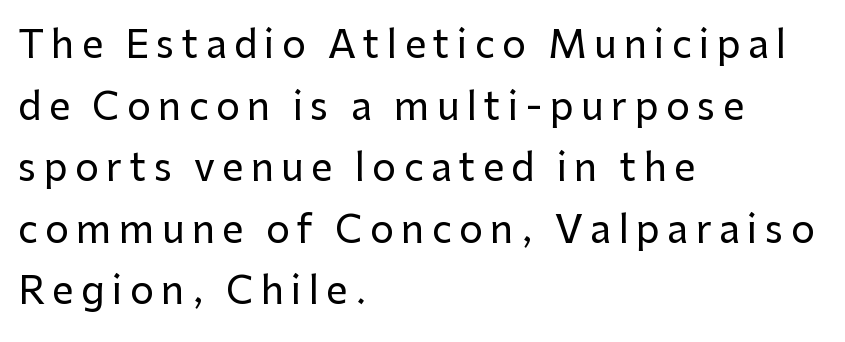
The image shows 38 px sans-serif type, upright; set left-aligned, normal line spacing (1.62x), not underlined; low stroke contrast and a medium x-height.
